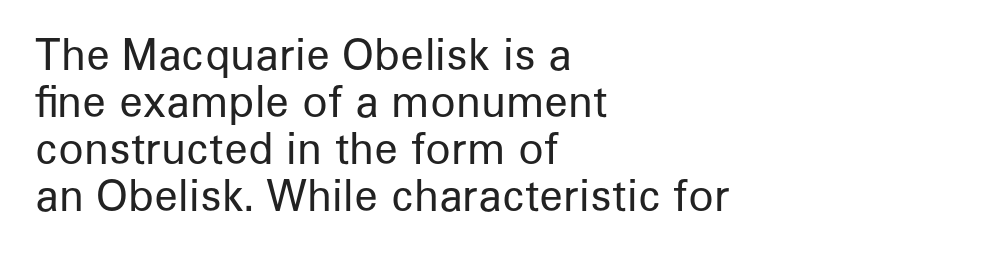
{"serif": "no", "italic": "no", "bold": "no", "weight": "regular", "width": "normal", "stroke_contrast": "low", "x_height": "medium", "monospaced": "no", "underline": "no", "align": "left", "line_spacing": "tight", "line_spacing_ratio": 1.12, "letter_spacing": "normal", "letter_spacing_em": 0.0, "glyph_px": 42}
